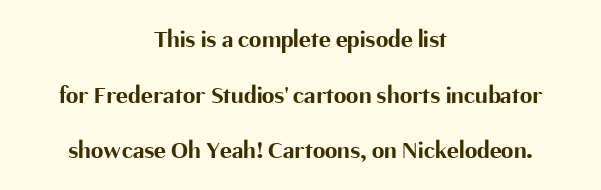
The image shows 25 px bold type, upright; set centered, loose line spacing (2.23x), normal letter spacing, not underlined.
